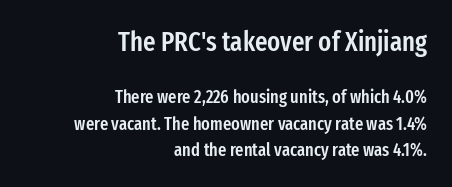
Q: Is the text bold? A: Semi-bold.
Q: Is the text italic (slanted)? A: No, it is upright.
Q: Is the text underlined? A: No.
Q: How is the paragraph aligned? A: Right-aligned.
Q: Is the spacing between letters normal or unusually wide? A: Normal.
Q: Is the spacing between lines tight, normal or loose? A: Normal.
Q: Which block of text is set in a larger size, the first (top) or the second (bottom)? A: The first (top) one.
